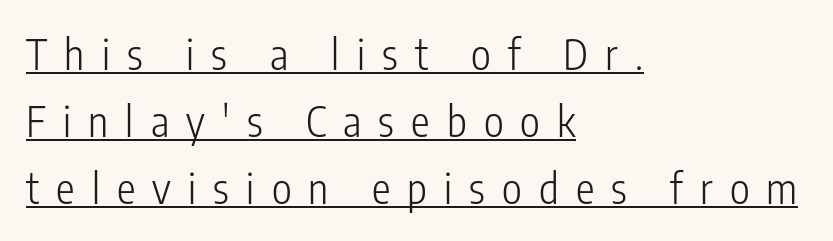
Note: no serifs on the glyphs. Tracking here is generous; glyphs stand well apart from one another. The typesetting does not lean heavy: it is not bold. Looks like someone drew a line under every word here. If you drew a ruler down the left edge, every line would touch it.
